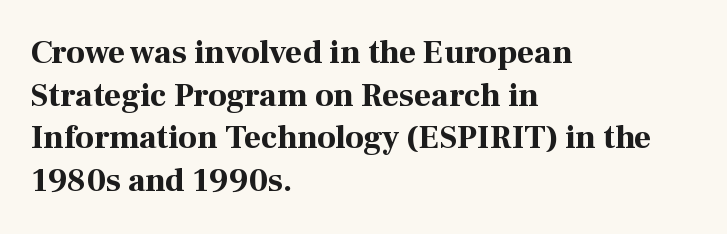
Compared with typical body copy, the letter spacing here is the same. Baseline-to-baseline distance is the conventional proportion of letter height. Reading down the block, your eye returns to a fixed left position each line. Is this a sans? No — the strokes have serifs.
